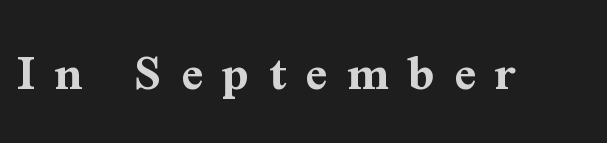
The image shows 53 px bold serif type, upright; set unusually wide letter spacing (+0.37 em), not underlined; medium stroke contrast and a medium x-height.
